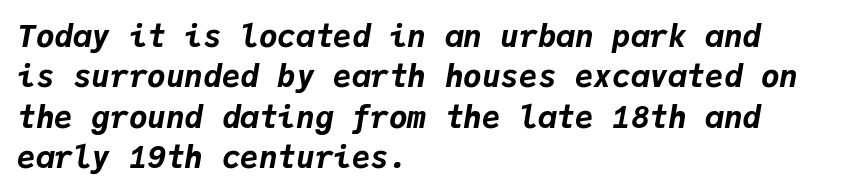
{"italic": "yes", "lean": "right", "slant_degrees": 9, "bold": "yes", "weight": "bold", "width": "normal", "stroke_contrast": "low", "x_height": "medium", "monospaced": "yes", "underline": "no", "align": "left", "line_spacing": "normal", "line_spacing_ratio": 1.3, "letter_spacing": "normal", "letter_spacing_em": 0.0, "glyph_px": 31}
